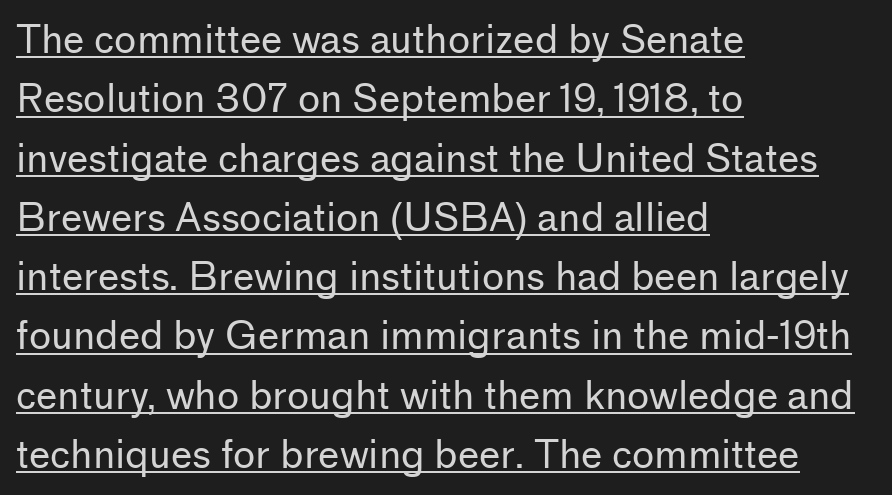
{"serif": "no", "italic": "no", "bold": "no", "weight": "regular", "width": "normal", "stroke_contrast": "low", "x_height": "medium", "monospaced": "no", "underline": "yes", "align": "left", "line_spacing": "normal", "line_spacing_ratio": 1.56, "letter_spacing": "normal", "letter_spacing_em": 0.0, "glyph_px": 38}
